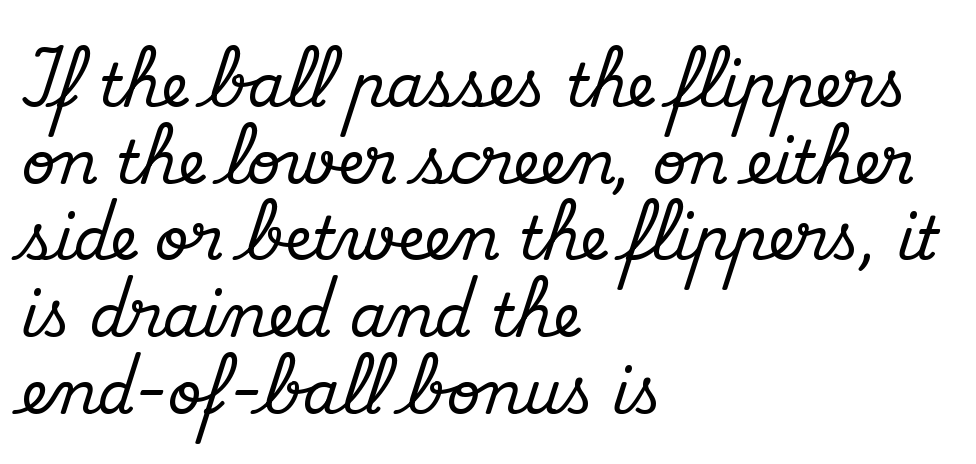
The image shows 59 px serif type; set left-aligned, normal line spacing (1.3x), normal letter spacing, not underlined; medium stroke contrast and a small x-height.
